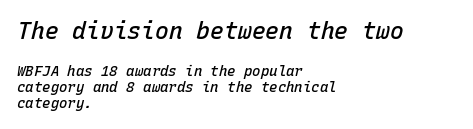
Q: Is the text bold? A: Semi-bold.
Q: Is the text italic (slanted)? A: Yes, it leans right by about 15 degrees.
Q: Is the text underlined? A: No.
Q: How is the paragraph aligned? A: Left-aligned.
Q: Is the spacing between letters normal or unusually wide? A: Normal.
Q: Is the spacing between lines tight, normal or loose? A: Tight.
Q: Which block of text is set in a larger size, the first (top) or the second (bottom)? A: The first (top) one.
